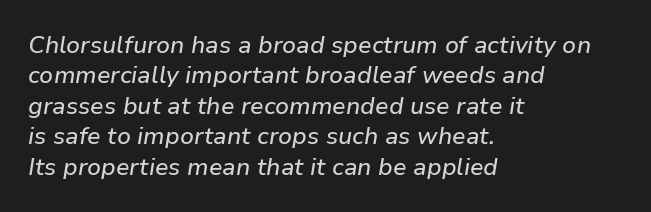
Q: Is the text italic (slanted)? A: Yes, it leans right by about 9 degrees.
Q: Is the text underlined? A: No.
Q: How is the paragraph aligned? A: Left-aligned.
Q: Is the spacing between letters normal or unusually wide? A: Normal.
Q: Is the spacing between lines tight, normal or loose? A: Normal.
